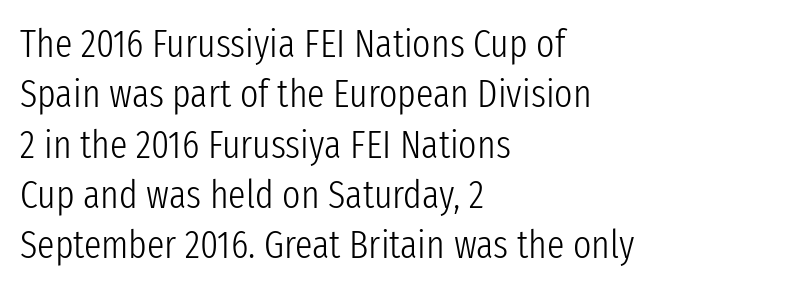
Q: Is the text bold? A: No.
Q: Is the text italic (slanted)? A: No, it is upright.
Q: Is the typeface a serif or a sans-serif typeface? A: Sans-serif.
Q: Is the text underlined? A: No.
Q: How is the paragraph aligned? A: Left-aligned.
Q: Is the spacing between letters normal or unusually wide? A: Normal.
Q: Is the spacing between lines tight, normal or loose? A: Normal.
Q: Width (condensed, normal, or wide)? A: Condensed.
Q: Stroke contrast? A: Low.
Q: x-height? A: Medium.
Q: Monospaced? A: No.
